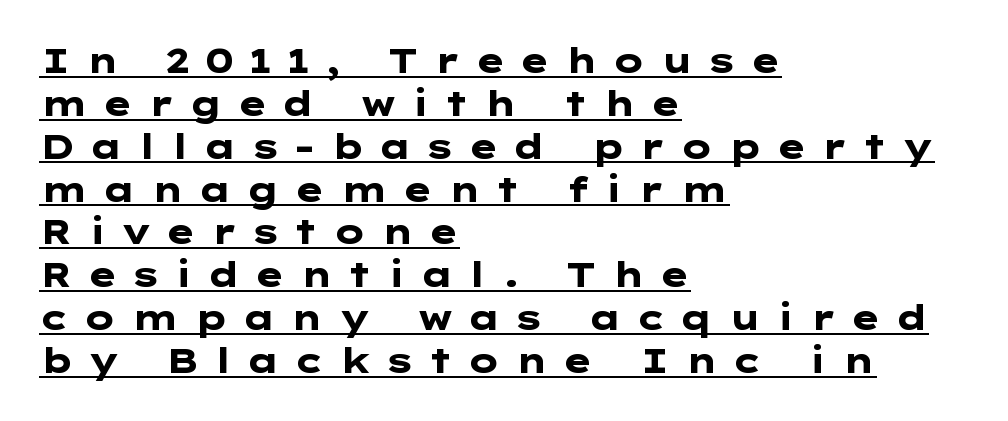
The image shows 34 px heavy, wide sans-serif type, upright; set left-aligned, normal line spacing (1.26x), unusually wide letter spacing (+0.38 em), underlined; low stroke contrast and a medium x-height.
